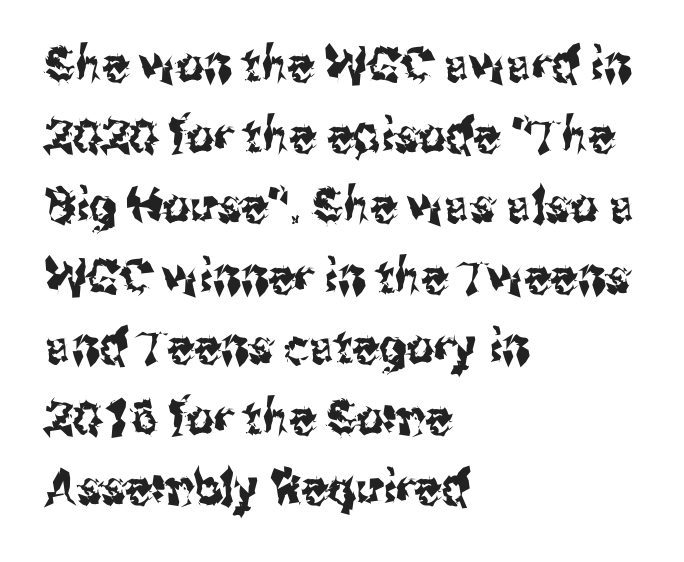
Q: Is the text italic (slanted)? A: No, it is upright.
Q: Is the typeface a serif or a sans-serif typeface? A: Sans-serif.
Q: Is the text underlined? A: No.
Q: How is the paragraph aligned? A: Left-aligned.
Q: Is the spacing between letters normal or unusually wide? A: Normal.
Q: Is the spacing between lines tight, normal or loose? A: Normal.
Q: Width (condensed, normal, or wide)? A: Condensed.
Q: Stroke contrast? A: Medium.
Q: x-height? A: Medium.
Q: Monospaced? A: No.
